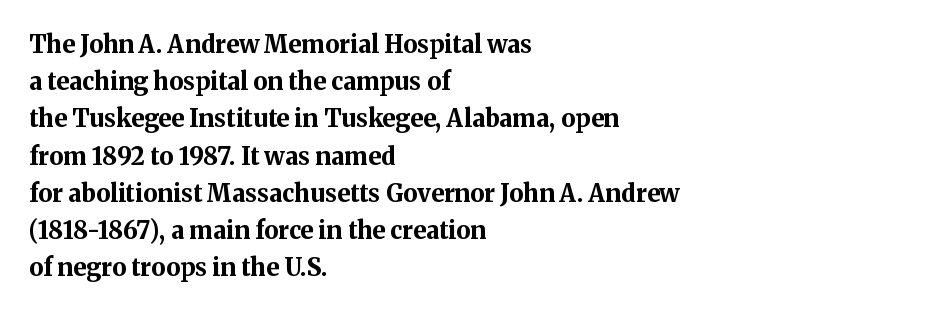
Q: Is the text bold? A: Yes.
Q: Is the text italic (slanted)? A: No, it is upright.
Q: Is the text underlined? A: No.
Q: How is the paragraph aligned? A: Left-aligned.
Q: Is the spacing between letters normal or unusually wide? A: Normal.
Q: Is the spacing between lines tight, normal or loose? A: Normal.
